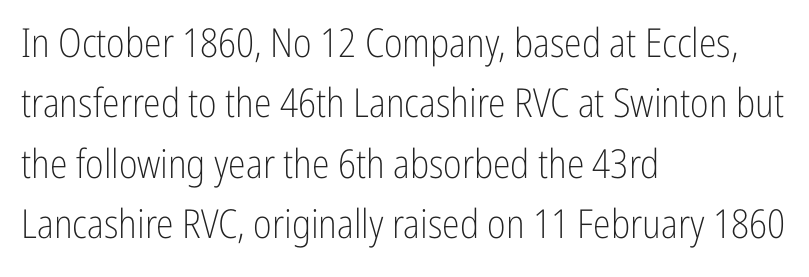
{"serif": "no", "italic": "no", "bold": "no", "weight": "light", "width": "condensed", "stroke_contrast": "low", "x_height": "medium", "monospaced": "no", "underline": "no", "align": "left", "line_spacing": "normal", "line_spacing_ratio": 1.51, "letter_spacing": "normal", "letter_spacing_em": 0.0, "glyph_px": 40}
